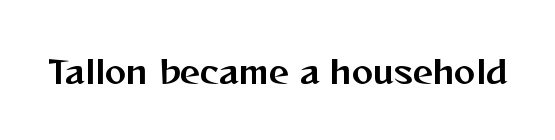
The image shows 32 px sans-serif type, upright; set normal letter spacing, not underlined; medium stroke contrast and a medium x-height.
